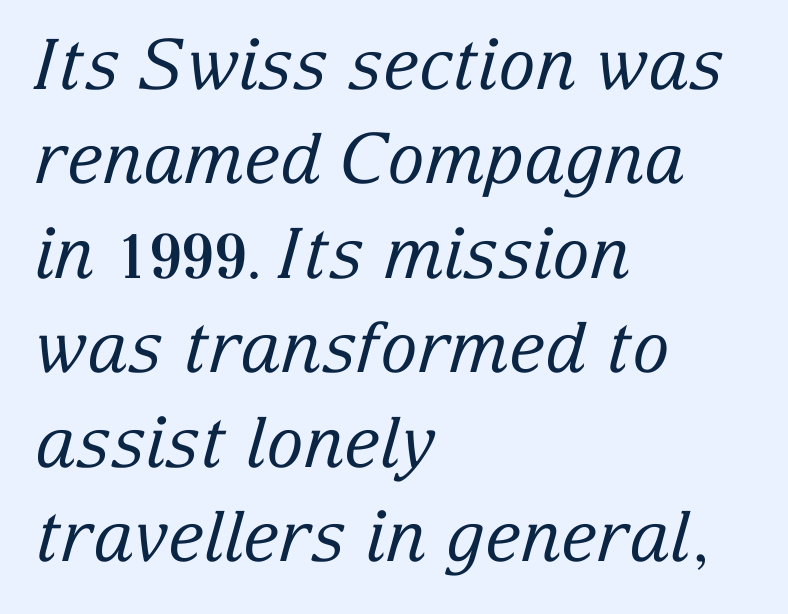
{"serif": "yes", "italic": "yes", "lean": "right", "slant_degrees": 15, "bold": "no", "weight": "regular", "width": "normal", "stroke_contrast": "low", "x_height": "medium", "monospaced": "no", "underline": "no", "align": "left", "line_spacing": "normal", "line_spacing_ratio": 1.35, "letter_spacing": "normal", "letter_spacing_em": 0.0, "glyph_px": 70}
